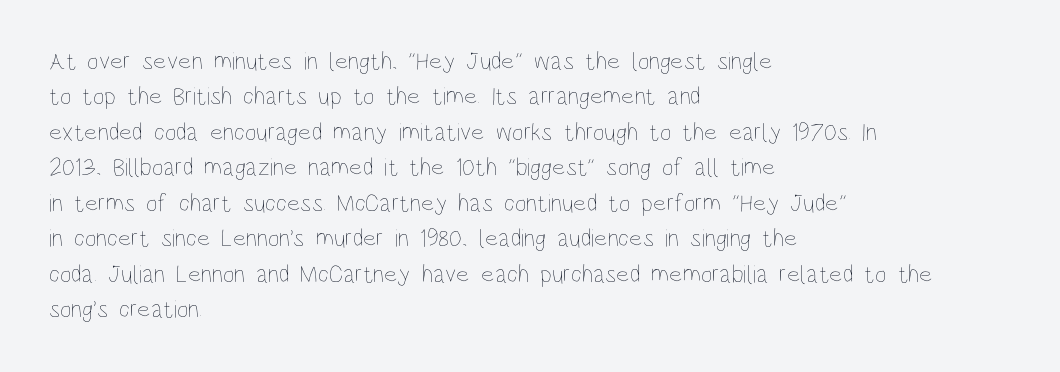
{"italic": "no", "bold": "no", "underline": "no", "align": "left", "line_spacing": "normal", "line_spacing_ratio": 1.42, "letter_spacing": "normal", "letter_spacing_em": 0.0, "glyph_px": 25}
